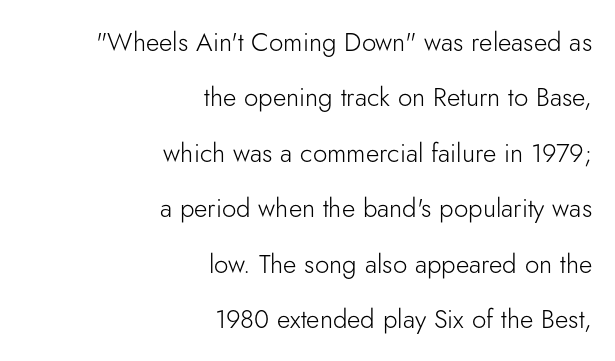
Does extra space separate the letters? No, they use regular spacing. A typesetter would call this leading open, well beyond the default. Unlike italic type, these characters show no tilt at all. The foot of each line stays bare and open. Counters stay open thanks to moderate or lighter strokes.
